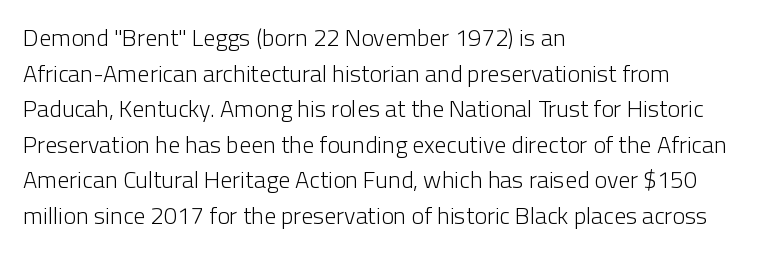
Q: Is the text bold? A: No.
Q: Is the text italic (slanted)? A: No, it is upright.
Q: Is the text underlined? A: No.
Q: How is the paragraph aligned? A: Left-aligned.
Q: Is the spacing between letters normal or unusually wide? A: Normal.
Q: Is the spacing between lines tight, normal or loose? A: Normal.
